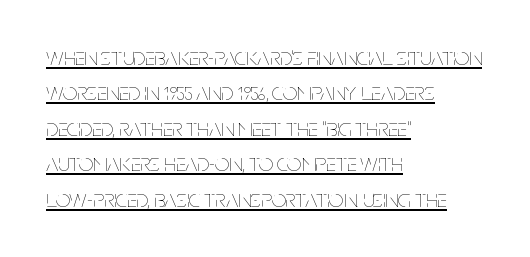
All the whitespace from short lines collects on the right. Upright lettering throughout. Each line of the rendering has a horizontal stroke beneath the glyphs. The designer left line spacing at the default. Look at the tracking — it's just the regular setting, nothing added. Counters stay open thanks to moderate or lighter strokes.
